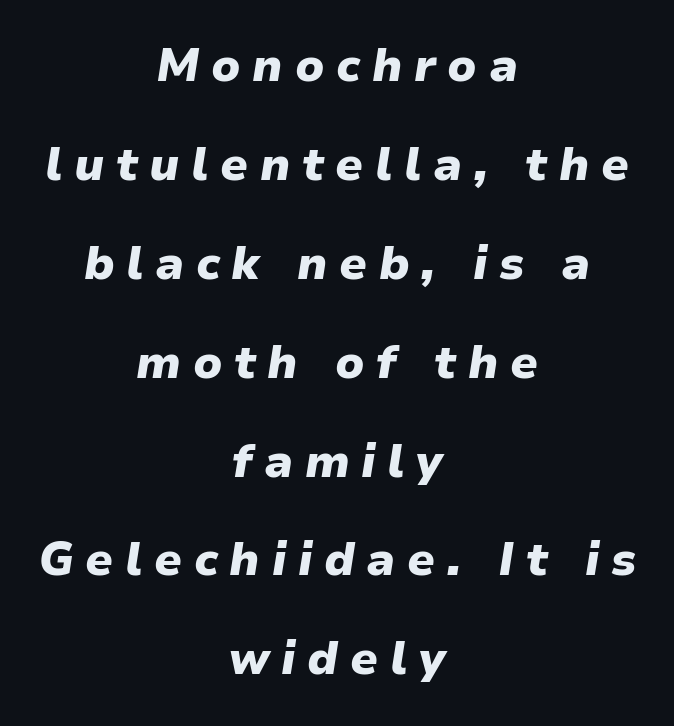
Q: Is the text bold? A: Yes.
Q: Is the text italic (slanted)? A: Yes, it leans right by about 9 degrees.
Q: Is the text underlined? A: No.
Q: How is the paragraph aligned? A: Centered.
Q: Is the spacing between letters normal or unusually wide? A: Unusually wide.
Q: Is the spacing between lines tight, normal or loose? A: Loose.
Q: Width (condensed, normal, or wide)? A: Normal.
Q: Stroke contrast? A: Low.
Q: x-height? A: Medium.
Q: Monospaced? A: No.
